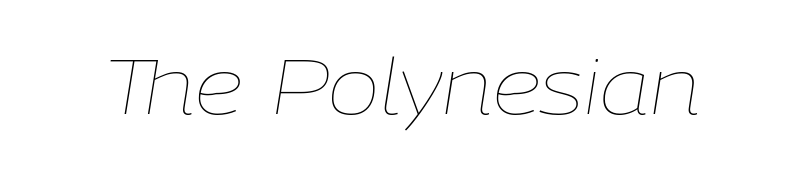
The image shows 78 px thin type, italic (leaning right); set normal letter spacing, not underlined; low stroke contrast and a medium x-height.
